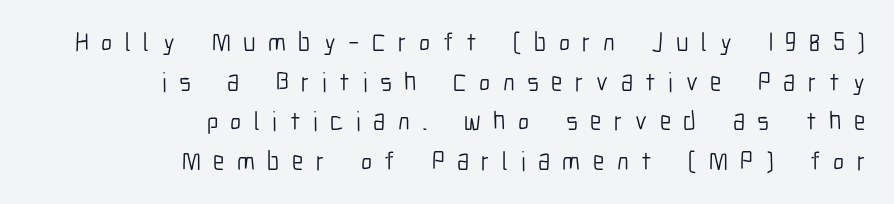
Notice how the stems are strictly vertical — no italics here. This sample uses expanded letter spacing, leaving extra air between glyphs. Honestly, there is no underline to notice here at all. The letterforms sit at book weight or below. One-word summary of the alignment: right. How would I describe the line gaps? Plain and ordinary.
